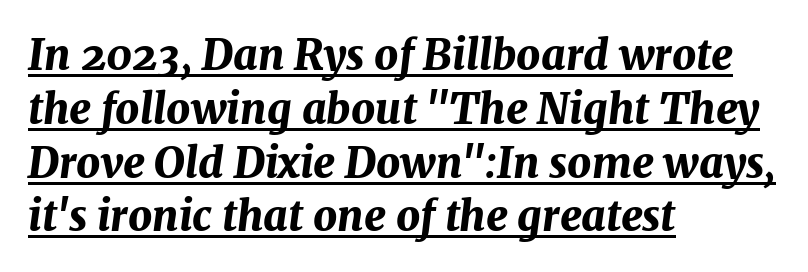
{"italic": "yes", "lean": "right", "slant_degrees": 7, "bold": "yes", "weight": "bold", "width": "normal", "stroke_contrast": "medium", "x_height": "medium", "monospaced": "no", "underline": "yes", "align": "left", "line_spacing": "normal", "line_spacing_ratio": 1.28, "letter_spacing": "normal", "letter_spacing_em": 0.0, "glyph_px": 42}
